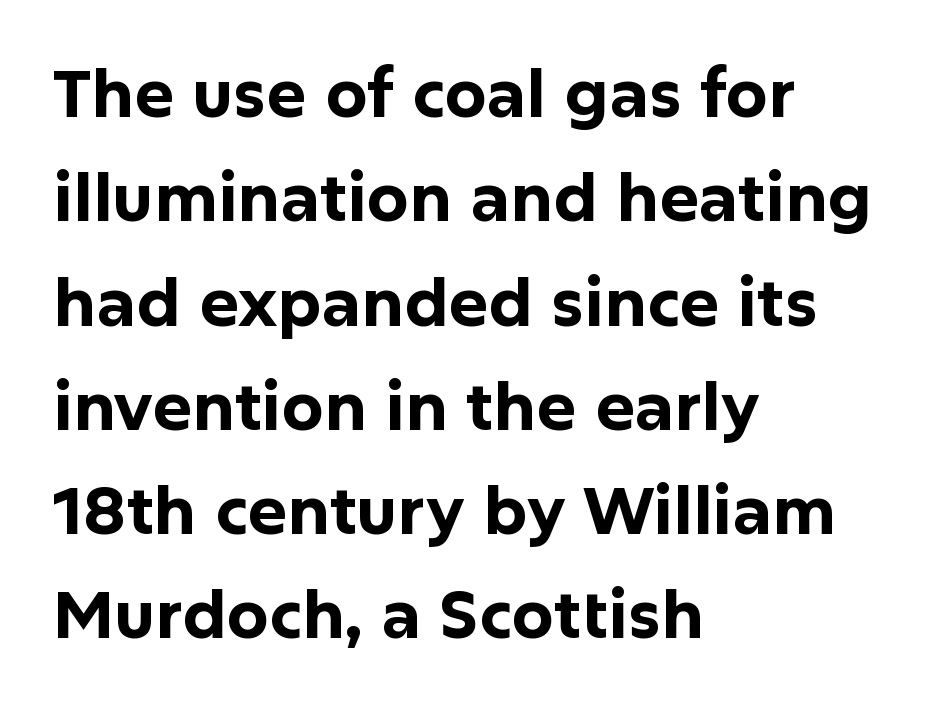
Q: Is the text bold? A: Yes.
Q: Is the text italic (slanted)? A: No, it is upright.
Q: Is the typeface a serif or a sans-serif typeface? A: Sans-serif.
Q: Is the text underlined? A: No.
Q: How is the paragraph aligned? A: Left-aligned.
Q: Is the spacing between letters normal or unusually wide? A: Normal.
Q: Is the spacing between lines tight, normal or loose? A: Normal.
Q: Width (condensed, normal, or wide)? A: Normal.
Q: Stroke contrast? A: Low.
Q: x-height? A: Medium.
Q: Monospaced? A: No.
